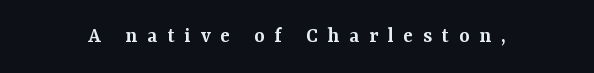
{"italic": "no", "bold": "semi", "underline": "no", "letter_spacing": "wide", "letter_spacing_em": 0.45, "glyph_px": 22}
